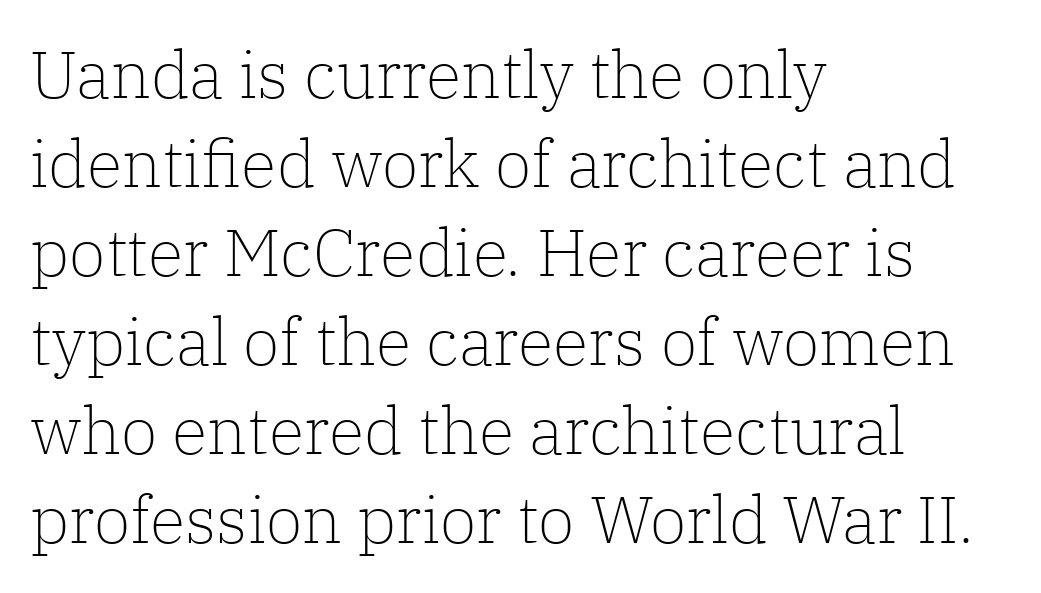
Q: Is the text bold? A: No.
Q: Is the text italic (slanted)? A: No, it is upright.
Q: Is the typeface a serif or a sans-serif typeface? A: Serif.
Q: Is the text underlined? A: No.
Q: How is the paragraph aligned? A: Left-aligned.
Q: Is the spacing between letters normal or unusually wide? A: Normal.
Q: Is the spacing between lines tight, normal or loose? A: Normal.
Q: Width (condensed, normal, or wide)? A: Normal.
Q: Stroke contrast? A: Low.
Q: x-height? A: Medium.
Q: Monospaced? A: No.
